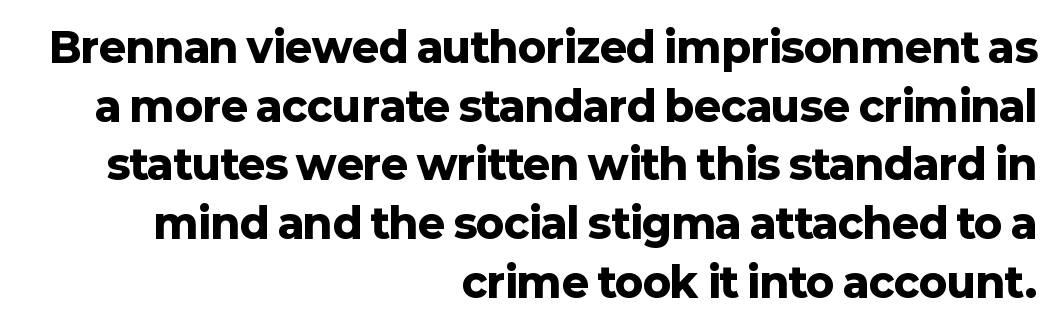
Is there much room between lines? A standard amount, neither cramped nor airy. The gap between lines stays unmarked. Heavy, bold letterforms. The characters display no serif detailing; their extremities are plain. These lines are rendered in a variable-pitch font. The tracking reads as untouched default to a designer's eye.
